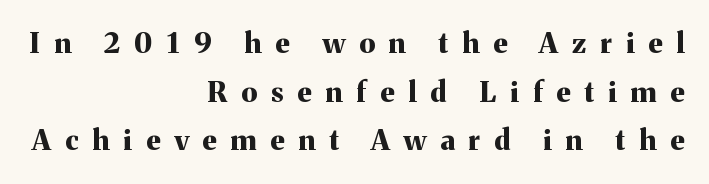
The image shows 28 px bold serif type, upright; set right-aligned, line spacing 1.74x, unusually wide letter spacing (+0.5 em), not underlined; medium stroke contrast and a medium x-height.
